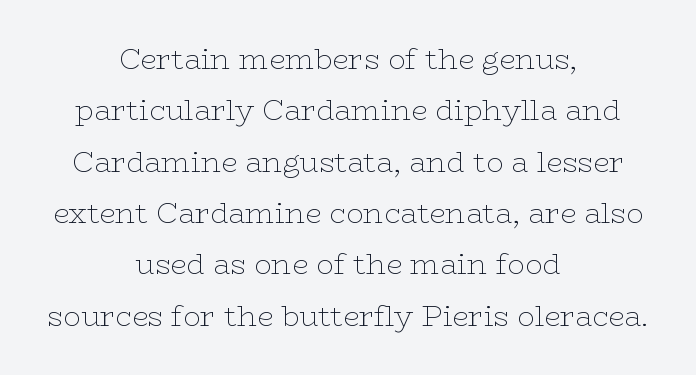
The image shows 29 px thin, wide serif type, upright; set centered, line spacing 1.77x, normal letter spacing, not underlined; low stroke contrast and a medium x-height.
